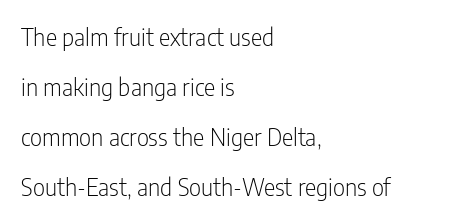
Q: Is the text bold? A: No.
Q: Is the text italic (slanted)? A: No, it is upright.
Q: Is the text underlined? A: No.
Q: How is the paragraph aligned? A: Left-aligned.
Q: Is the spacing between letters normal or unusually wide? A: Normal.
Q: Is the spacing between lines tight, normal or loose? A: Loose.
